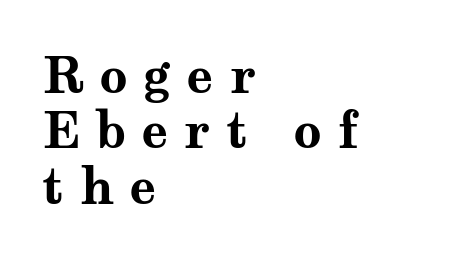
{"serif": "yes", "italic": "no", "bold": "yes", "weight": "bold", "width": "wide", "stroke_contrast": "medium", "x_height": "medium", "monospaced": "no", "underline": "no", "align": "left", "line_spacing": "tight", "line_spacing_ratio": 1.13, "letter_spacing": "wide", "letter_spacing_em": 0.32, "glyph_px": 49}
